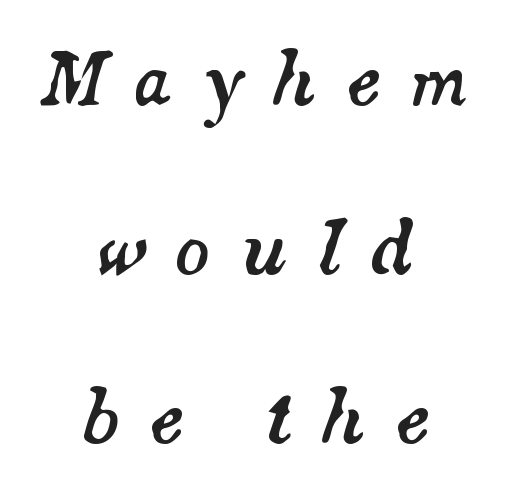
{"italic": "yes", "lean": "right", "slant_degrees": 14, "width": "normal", "stroke_contrast": "medium", "x_height": "small", "monospaced": "no", "underline": "no", "align": "center", "line_spacing": "loose", "line_spacing_ratio": 2.35, "letter_spacing": "wide", "letter_spacing_em": 0.4, "glyph_px": 72}
